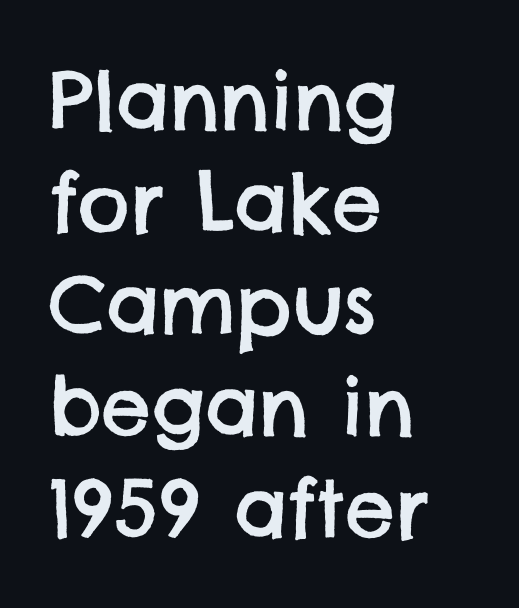
The image shows 79 px sans-serif type; set left-aligned, normal line spacing (1.29x), normal letter spacing, not underlined; low stroke contrast and a large x-height.
